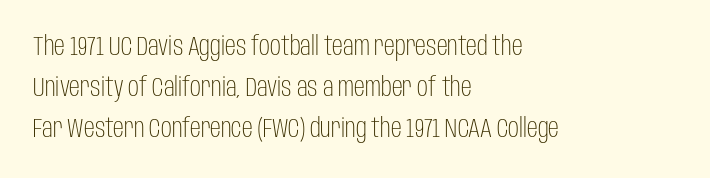
{"italic": "no", "bold": "no", "underline": "no", "align": "left", "line_spacing": "normal", "line_spacing_ratio": 1.52, "letter_spacing": "normal", "letter_spacing_em": 0.0, "glyph_px": 27}
